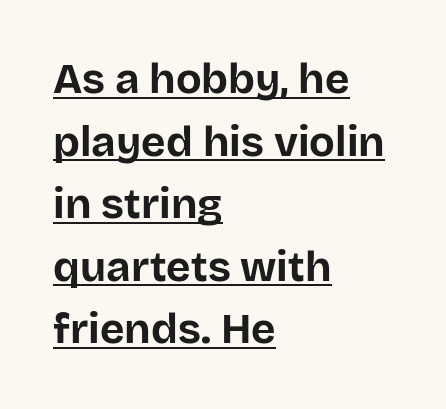
Compared with undecorated copy, this sample adds a rule below the words. In terms of weight, the rendering is a true, heavy bold. Characters follow at the spacing the type designer built in. Quick note: not italic, upright. How would I describe the line gaps? Plain and ordinary.
